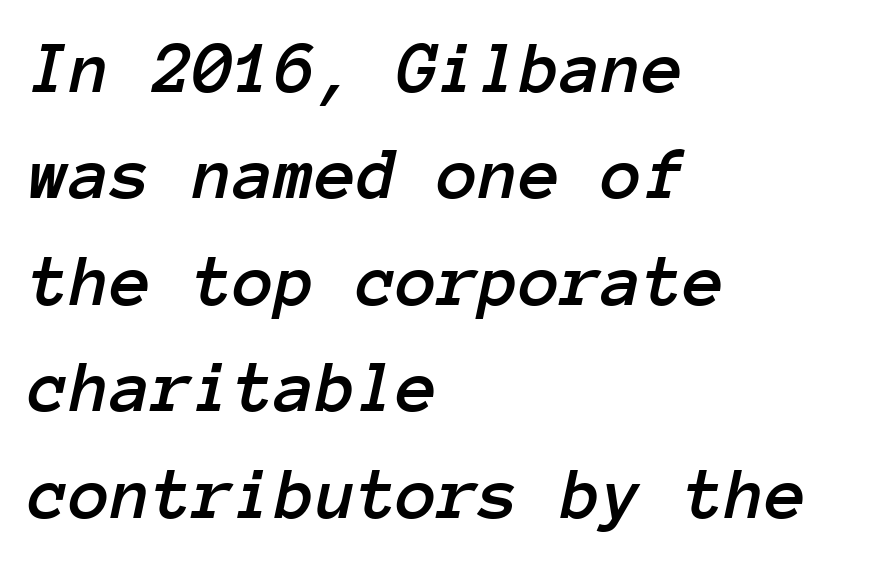
{"italic": "yes", "lean": "right", "slant_degrees": 12, "width": "normal", "stroke_contrast": "low", "x_height": "medium", "monospaced": "yes", "underline": "no", "align": "left", "line_spacing": "normal", "line_spacing_ratio": 1.42, "letter_spacing": "normal", "letter_spacing_em": 0.0, "glyph_px": 75}
